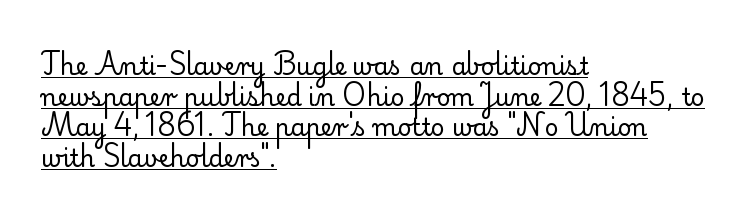
The image shows 24 px text type, upright; set left-aligned, normal line spacing (1.28x), normal letter spacing, underlined.
